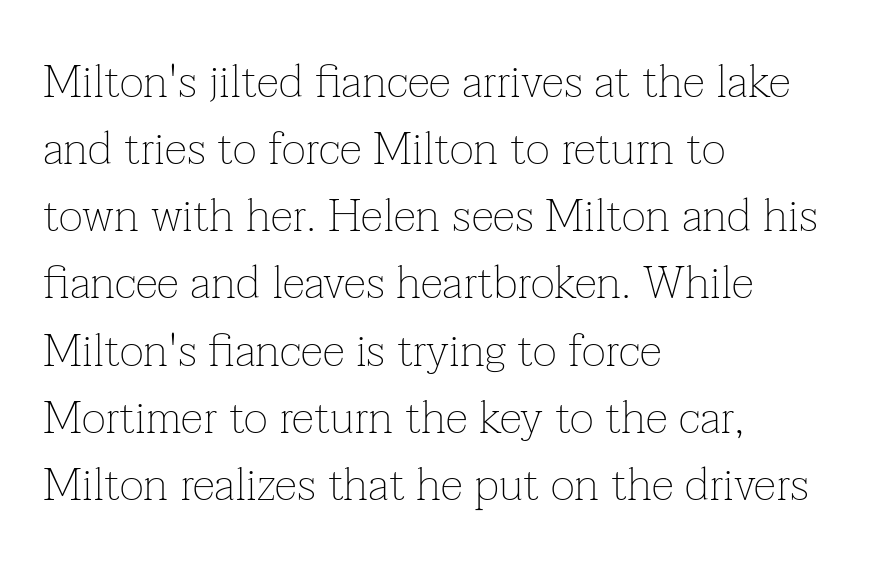
Q: Is the text bold? A: No.
Q: Is the text italic (slanted)? A: No, it is upright.
Q: Is the typeface a serif or a sans-serif typeface? A: Serif.
Q: Is the text underlined? A: No.
Q: How is the paragraph aligned? A: Left-aligned.
Q: Is the spacing between letters normal or unusually wide? A: Normal.
Q: Is the spacing between lines tight, normal or loose? A: Normal.
Q: Width (condensed, normal, or wide)? A: Normal.
Q: Stroke contrast? A: Low.
Q: x-height? A: Medium.
Q: Monospaced? A: No.
